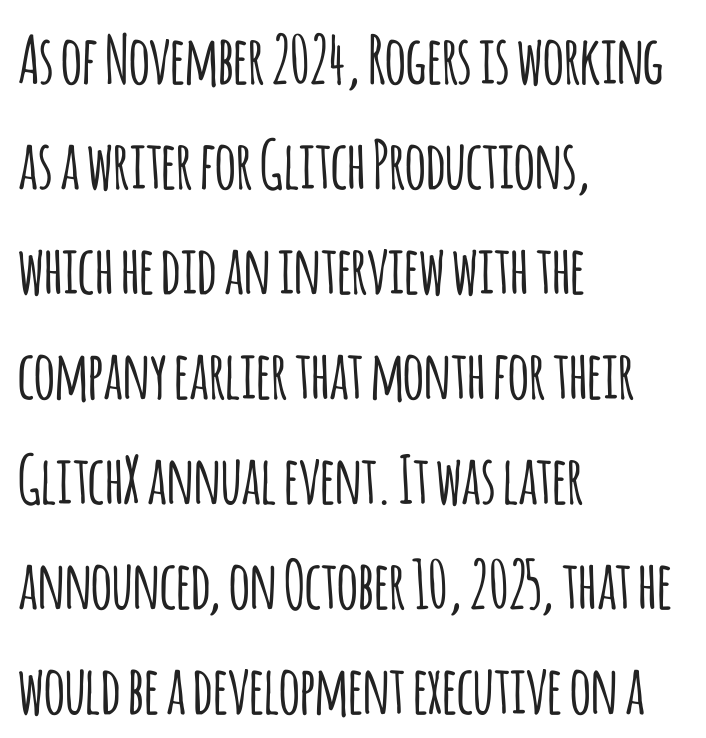
Q: Is the text italic (slanted)? A: No, it is upright.
Q: Is the typeface a serif or a sans-serif typeface? A: Sans-serif.
Q: Is the text underlined? A: No.
Q: How is the paragraph aligned? A: Left-aligned.
Q: Is the spacing between letters normal or unusually wide? A: Normal.
Q: Is the spacing between lines tight, normal or loose? A: Normal.
Q: Width (condensed, normal, or wide)? A: Condensed.
Q: Stroke contrast? A: Low.
Q: x-height? A: Large.
Q: Monospaced? A: No.
